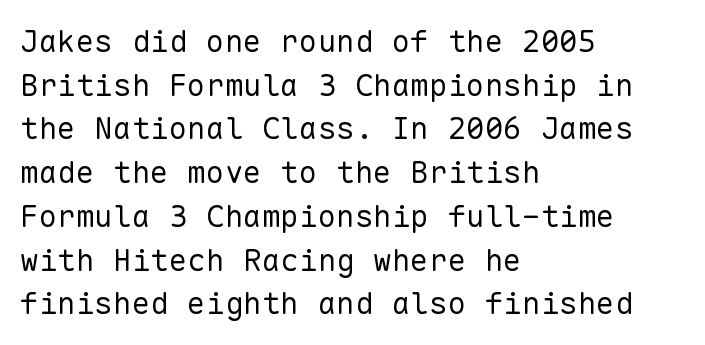
The image shows 31 px regular-weight sans-serif type, upright, monospaced; set left-aligned, normal line spacing (1.41x), normal letter spacing, not underlined; low stroke contrast and a medium x-height.
